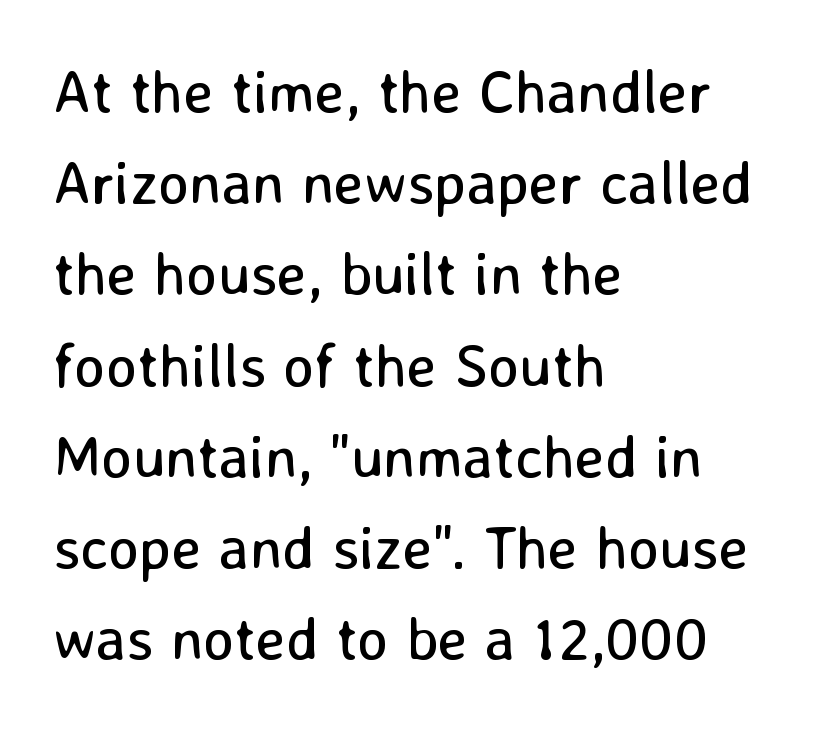
{"serif": "no", "italic": "no", "bold": "no", "weight": "regular", "width": "normal", "stroke_contrast": "low", "x_height": "medium", "monospaced": "no", "underline": "no", "align": "left", "line_spacing": "normal", "line_spacing_ratio": 1.52, "letter_spacing": "normal", "letter_spacing_em": 0.0, "glyph_px": 60}
